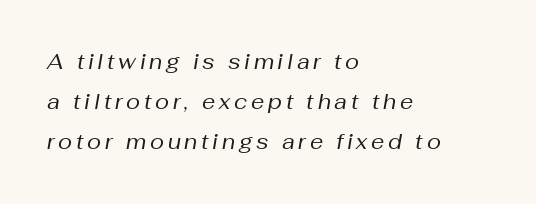
The image shows 21 px text type, italic (leaning right); set left-aligned, loose line spacing (1.91x), not underlined.
